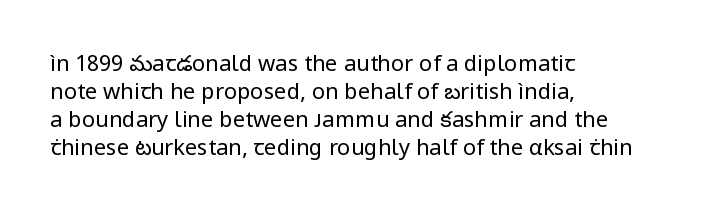
The image shows 22 px text type, upright; set left-aligned, normal line spacing (1.27x), normal letter spacing, not underlined.
